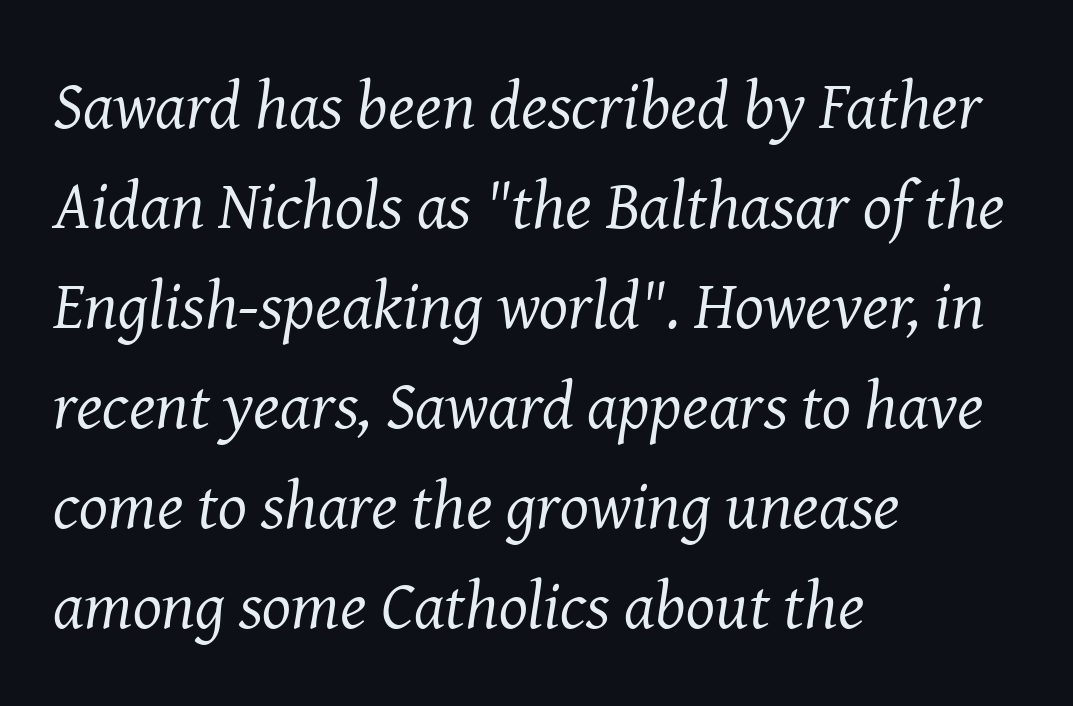
{"serif": "yes", "italic": "yes", "lean": "right", "slant_degrees": 8, "bold": "no", "weight": "regular", "width": "normal", "stroke_contrast": "medium", "x_height": "medium", "monospaced": "no", "underline": "no", "align": "left", "line_spacing": "normal", "line_spacing_ratio": 1.47, "letter_spacing": "normal", "letter_spacing_em": 0.0, "glyph_px": 68}
